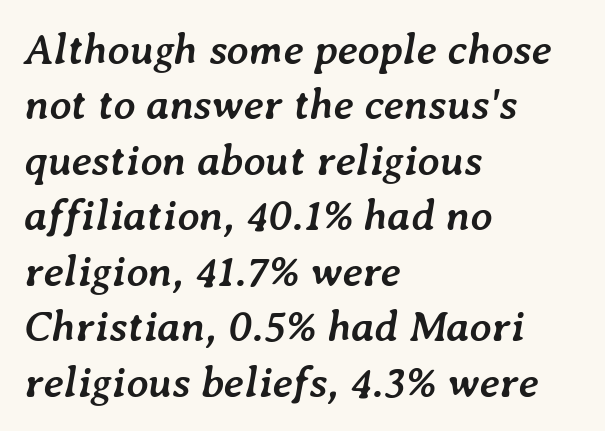
{"italic": "yes", "lean": "right", "slant_degrees": 7, "bold": "yes", "weight": "semibold", "width": "normal", "stroke_contrast": "low", "x_height": "medium", "monospaced": "no", "underline": "no", "align": "left", "line_spacing": "normal", "line_spacing_ratio": 1.29, "letter_spacing": "normal", "letter_spacing_em": 0.0, "glyph_px": 43}
